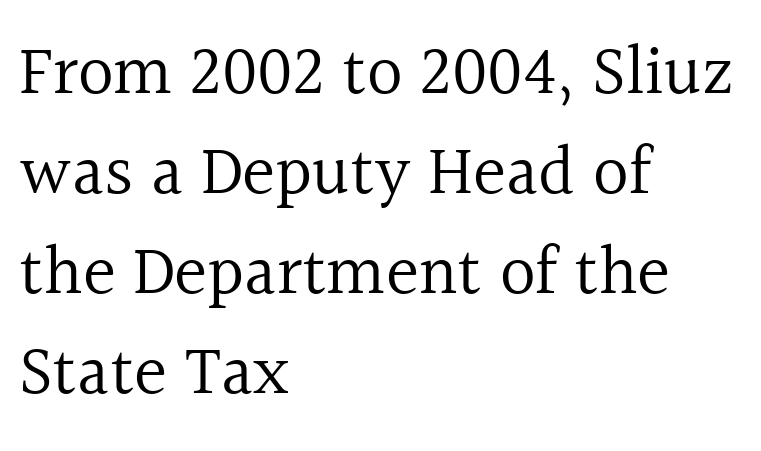
This reads as an unemphasized weight, regular at the heaviest. One-word summary of the alignment: left. Each letter keeps its own natural width here, so spacing adapts to shape. Classification — serif. Posture: upright roman. The letterforms sit shoulder to shoulder at normal distance.
